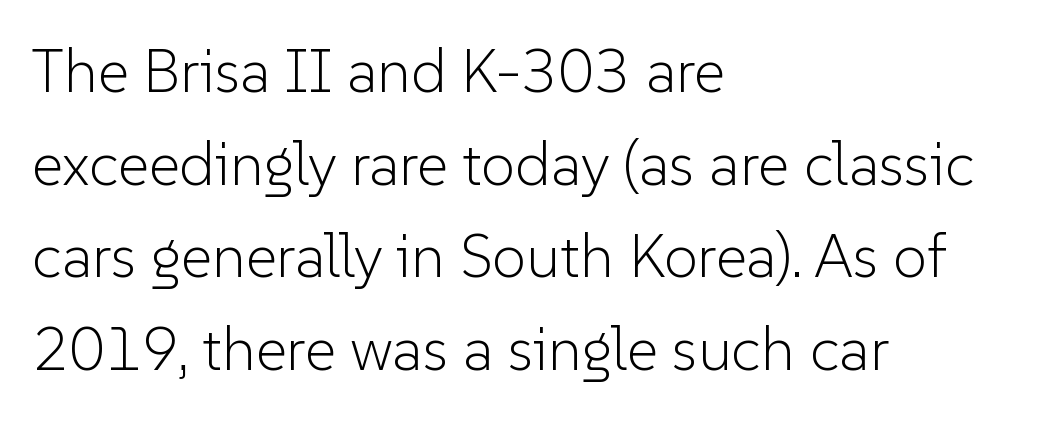
{"serif": "no", "italic": "no", "bold": "no", "weight": "light", "width": "normal", "stroke_contrast": "low", "x_height": "medium", "monospaced": "no", "underline": "no", "align": "left", "line_spacing": "normal", "line_spacing_ratio": 1.52, "letter_spacing": "normal", "letter_spacing_em": 0.0, "glyph_px": 61}
